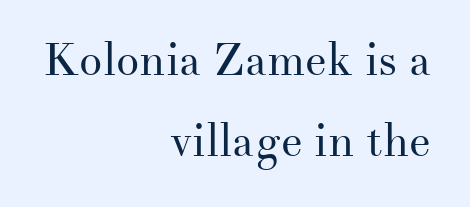
The image shows 46 px regular-weight serif type, upright; set right-aligned, line spacing 1.77x, normal letter spacing, not underlined; medium stroke contrast and a small x-height.
